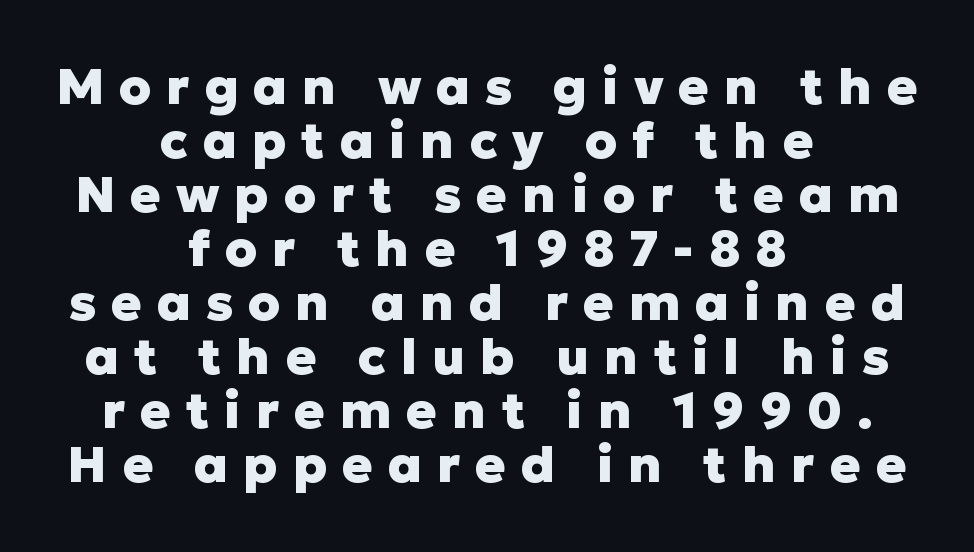
The paragraph has two soft edges and a firm central axis. When letters stand straight like this, we call the style roman or upright. The type family on display is of the sans-serif kind. Heft: maximum for text — a bold. The rendering inserts visible extra space after every character. Varying glyph widths throughout — classic text-font behaviour.
